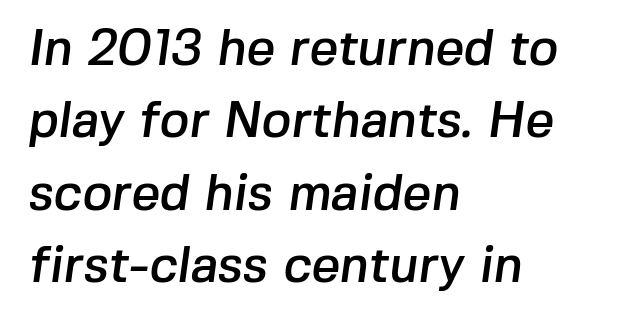
The image shows 50 px sans-serif type; set left-aligned, normal line spacing (1.45x), normal letter spacing, not underlined; low stroke contrast and a medium x-height.
